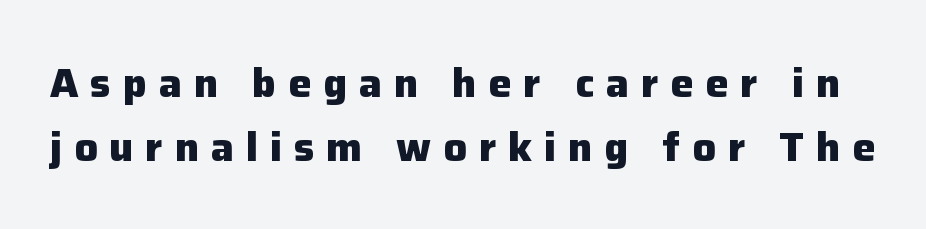
The image shows 41 px heavy sans-serif type, upright; set normal line spacing (1.56x), unusually wide letter spacing (+0.29 em), not underlined; low stroke contrast and a medium x-height.
